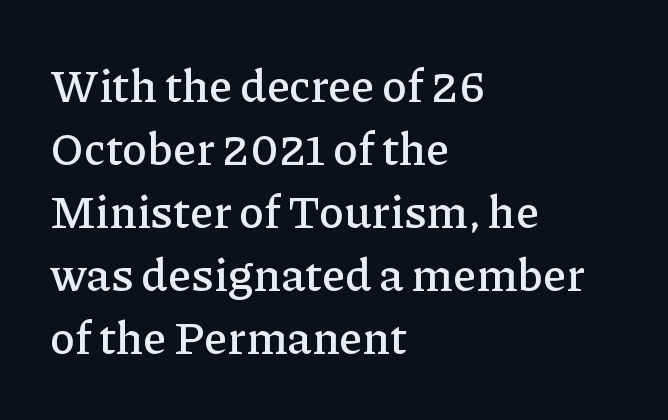
The image shows 46 px serif type, upright; set left-aligned, normal line spacing (1.37x), normal letter spacing, not underlined; low stroke contrast and a medium x-height.
